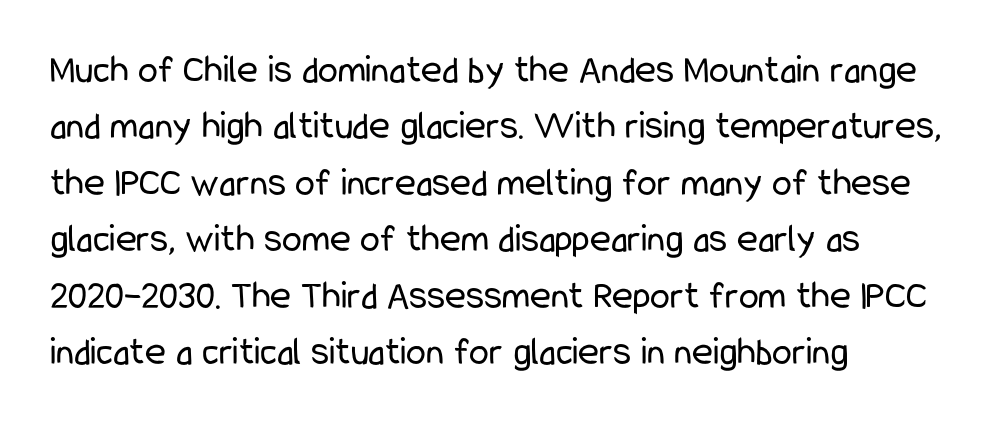
The image shows 40 px regular-weight, condensed sans-serif type, upright; set left-aligned, normal line spacing (1.41x), normal letter spacing, not underlined; low stroke contrast and a medium x-height.
